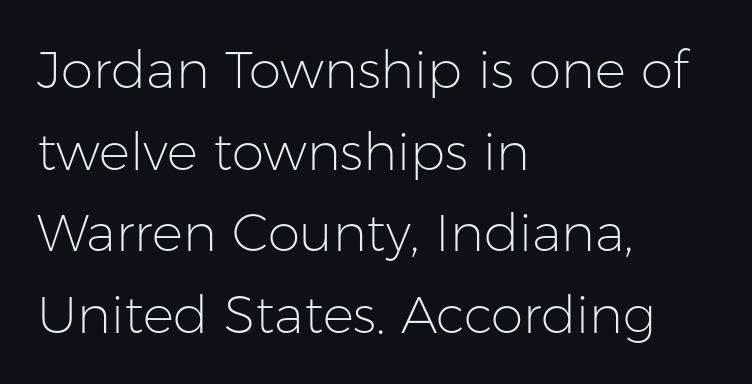
The image shows 52 px light sans-serif type, upright; set left-aligned, normal line spacing (1.57x), normal letter spacing, not underlined; low stroke contrast and a medium x-height.
